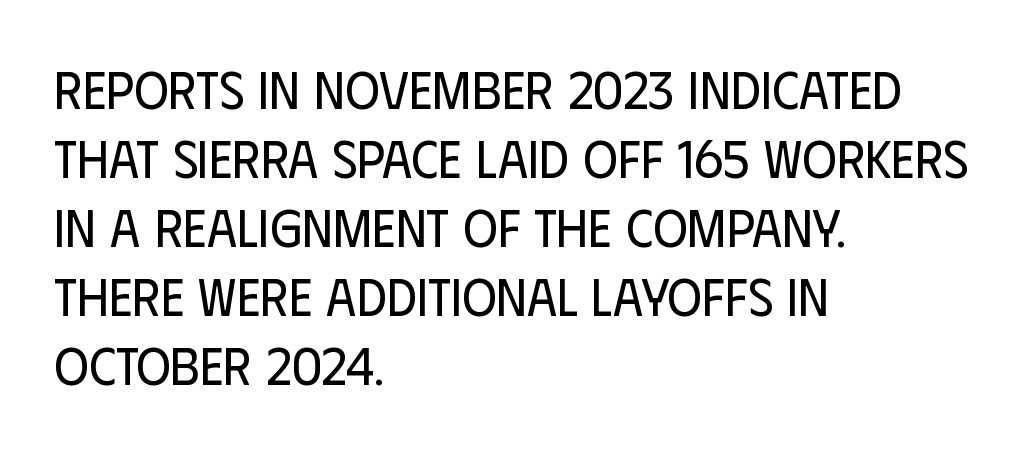
Varying glyph widths throughout — classic text-font behaviour. Here the glyphs are tracked normally, forming tight word shapes. Evenly set lines give the paragraph a standard silhouette. These lines are set flush left with a ragged right edge. No extra ink here — the face is not bold. Posture: straight, roman, zero tilt.
